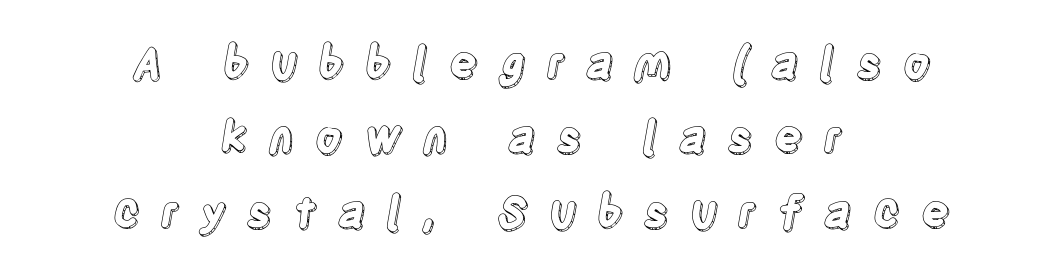
Q: Is the text italic (slanted)? A: Yes.
Q: Is the text underlined? A: No.
Q: How is the paragraph aligned? A: Centered.
Q: Is the spacing between letters normal or unusually wide? A: Unusually wide.
Q: Width (condensed, normal, or wide)? A: Condensed.
Q: x-height? A: Large.
Q: Monospaced? A: No.
